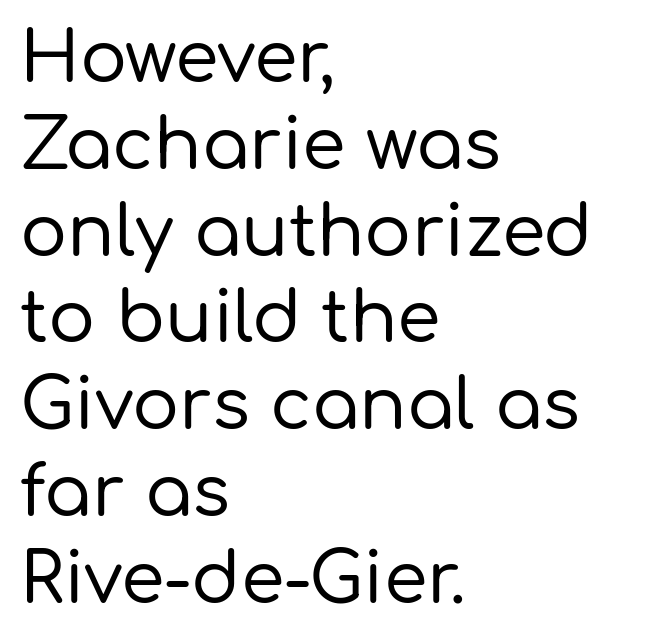
Q: Is the text italic (slanted)? A: No, it is upright.
Q: Is the typeface a serif or a sans-serif typeface? A: Sans-serif.
Q: Is the text underlined? A: No.
Q: How is the paragraph aligned? A: Left-aligned.
Q: Is the spacing between letters normal or unusually wide? A: Normal.
Q: Width (condensed, normal, or wide)? A: Normal.
Q: Stroke contrast? A: Low.
Q: x-height? A: Medium.
Q: Monospaced? A: No.
